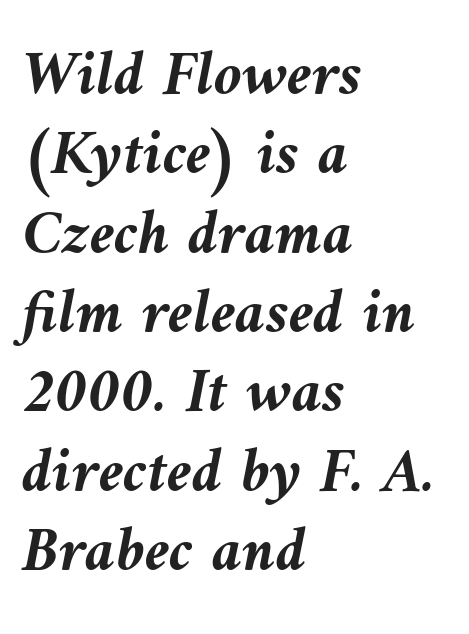
Heft: maximum for text — a bold. Yep, that's italic — everything's leaning. You could not count columns in this text — the font is proportionally spaced. Plain, unruled lines of type.
